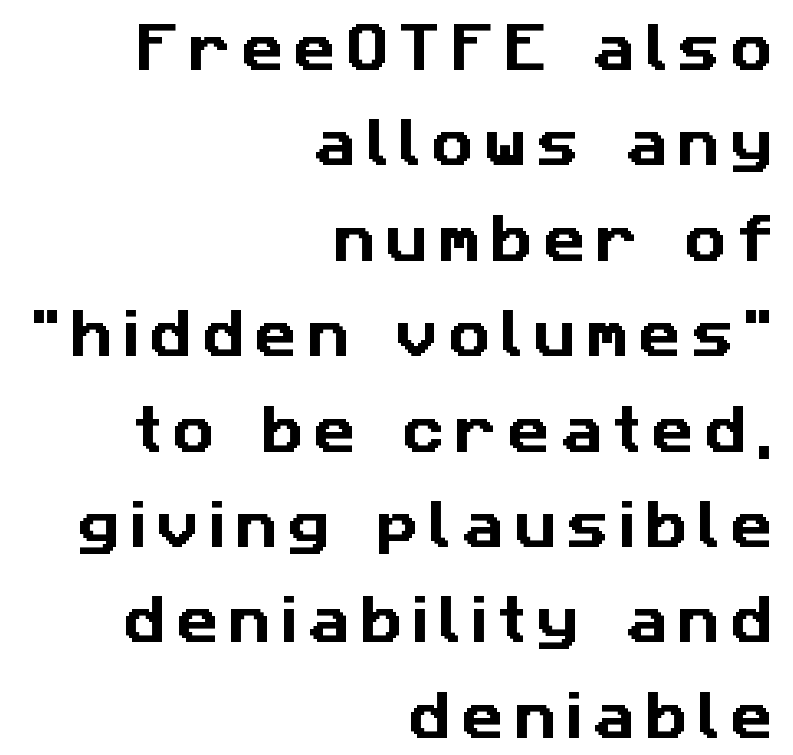
{"serif": "no", "width": "normal", "stroke_contrast": "low", "x_height": "medium", "monospaced": "no", "underline": "no", "align": "right", "line_spacing_ratio": 1.8, "glyph_px": 53}
